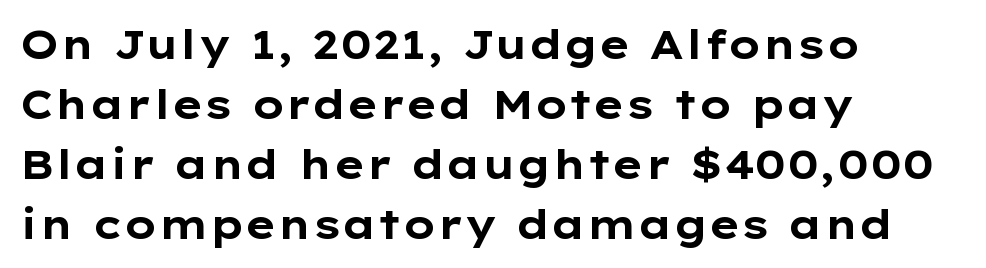
The image shows 40 px bold, wide sans-serif type, upright; set left-aligned, normal line spacing (1.5x), normal letter spacing, not underlined; low stroke contrast and a medium x-height.
